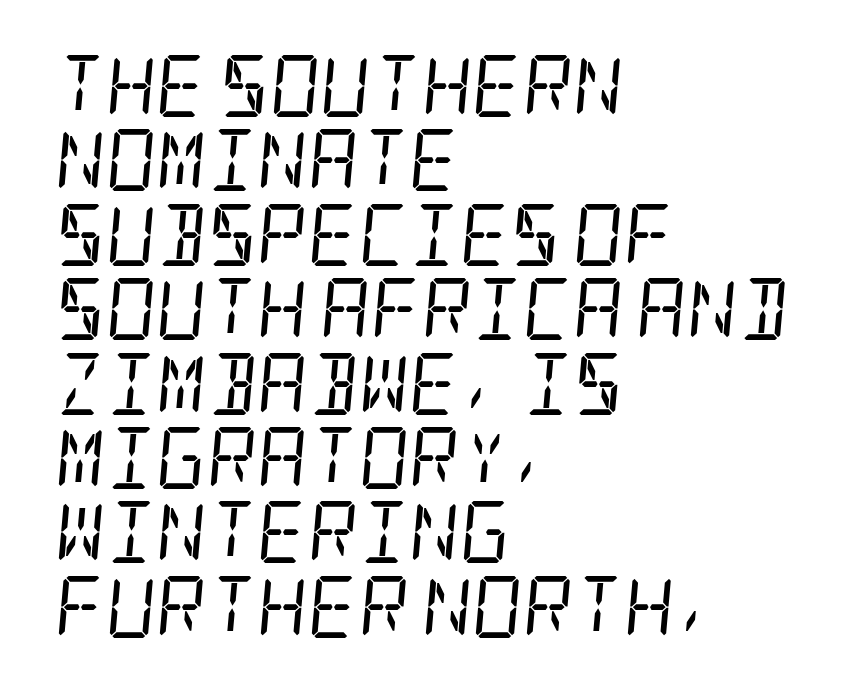
The image shows 62 px regular-weight, condensed serif type, italic (leaning right); set left-aligned, line spacing 1.2x, normal letter spacing, not underlined; low stroke contrast and a large x-height.
